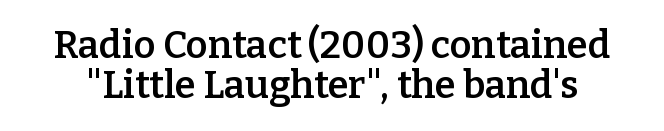
The image shows 38 px semibold serif type, upright; set tight line spacing (1.04x), normal letter spacing, not underlined; low stroke contrast and a medium x-height.
